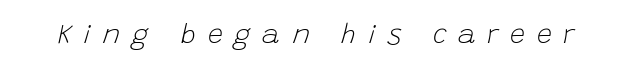
{"italic": "yes", "lean": "right", "slant_degrees": 15, "bold": "no", "underline": "no", "letter_spacing": "wide", "letter_spacing_em": 0.43, "glyph_px": 27}
